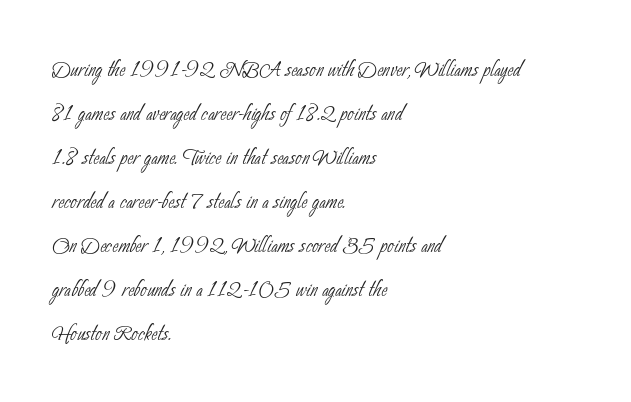
{"serif": "no", "bold": "no", "weight": "thin", "width": "condensed", "stroke_contrast": "low", "x_height": "small", "monospaced": "no", "underline": "no", "align": "left", "line_spacing": "normal", "line_spacing_ratio": 1.52, "letter_spacing": "normal", "letter_spacing_em": 0.0, "glyph_px": 29}
